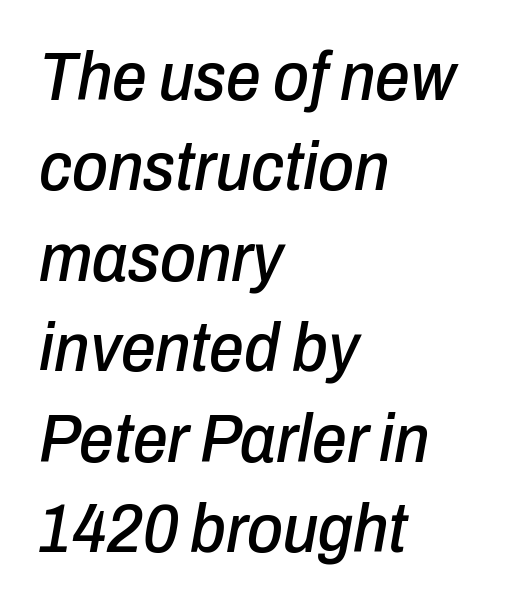
These lines are rendered in a variable-pitch font. The baseline area is clear. Standard letterfit; no display-style spreading of the glyphs. Reading down the column, the eye jumps a familiar distance to each next line.
